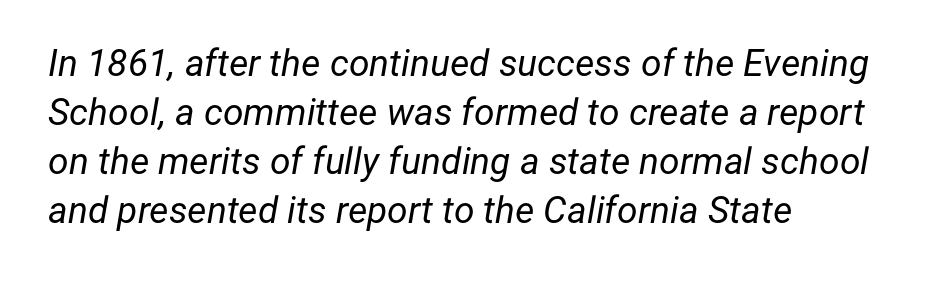
Q: Is the text bold? A: No.
Q: Is the text italic (slanted)? A: Yes, it leans right by about 12 degrees.
Q: Is the text underlined? A: No.
Q: How is the paragraph aligned? A: Left-aligned.
Q: Is the spacing between letters normal or unusually wide? A: Normal.
Q: Is the spacing between lines tight, normal or loose? A: Normal.
Q: Width (condensed, normal, or wide)? A: Normal.
Q: Stroke contrast? A: Low.
Q: x-height? A: Medium.
Q: Monospaced? A: No.
